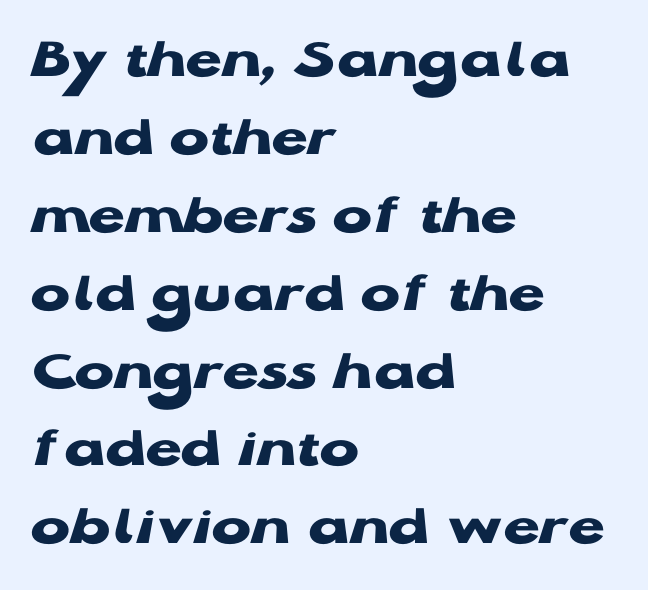
Q: Is the text bold? A: Yes.
Q: Is the text italic (slanted)? A: No, it is upright.
Q: Is the typeface a serif or a sans-serif typeface? A: Sans-serif.
Q: Is the text underlined? A: No.
Q: How is the paragraph aligned? A: Left-aligned.
Q: Is the spacing between letters normal or unusually wide? A: Normal.
Q: Is the spacing between lines tight, normal or loose? A: Normal.
Q: Width (condensed, normal, or wide)? A: Wide.
Q: Stroke contrast? A: Low.
Q: x-height? A: Medium.
Q: Monospaced? A: No.
